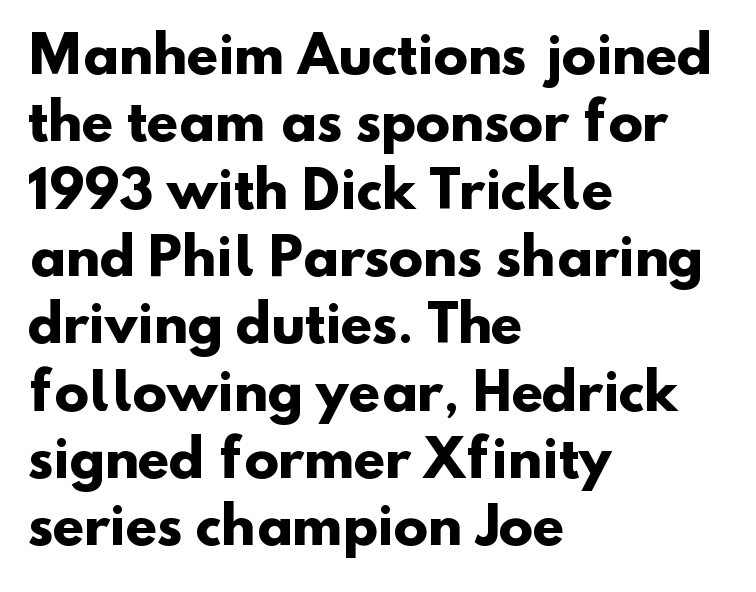
The lines are quadded left. The typeface chosen for these lines omits serifs. Decoration check: the copy has no underline. In terms of letterspacing, this is plain default setting. The vertical gap from one line to the next is medium. The glyphs have the mass of a bold cut.
